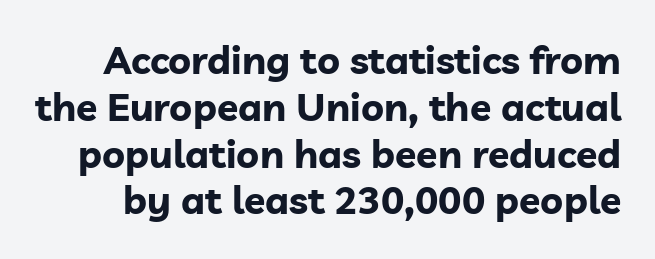
The image shows 39 px bold sans-serif type, upright; set line spacing 1.2x, normal letter spacing, not underlined; low stroke contrast and a medium x-height.
